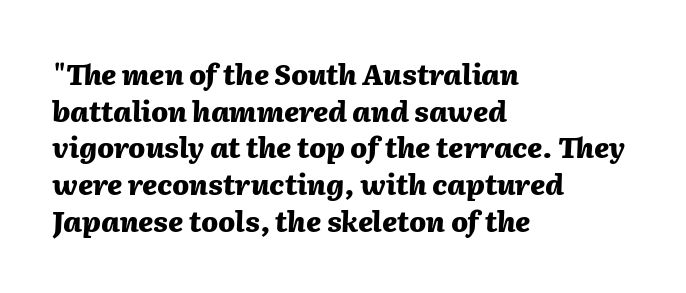
Q: Is the text bold? A: Yes.
Q: Is the text italic (slanted)? A: Yes, it leans right by about 2 degrees.
Q: Is the text underlined? A: No.
Q: How is the paragraph aligned? A: Left-aligned.
Q: Is the spacing between letters normal or unusually wide? A: Normal.
Q: Is the spacing between lines tight, normal or loose? A: Normal.
Q: Width (condensed, normal, or wide)? A: Normal.
Q: Stroke contrast? A: Medium.
Q: x-height? A: Medium.
Q: Monospaced? A: No.
